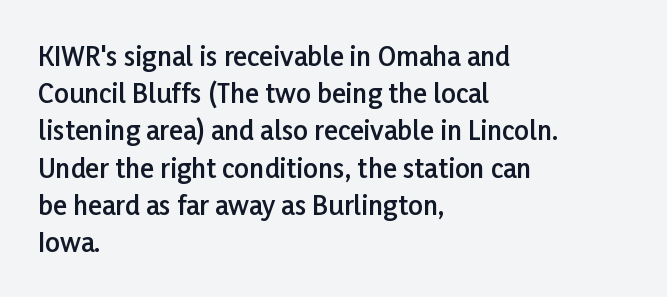
Q: Is the text bold? A: Semi-bold.
Q: Is the text italic (slanted)? A: No, it is upright.
Q: Is the text underlined? A: No.
Q: How is the paragraph aligned? A: Left-aligned.
Q: Is the spacing between letters normal or unusually wide? A: Normal.
Q: Is the spacing between lines tight, normal or loose? A: Normal.
